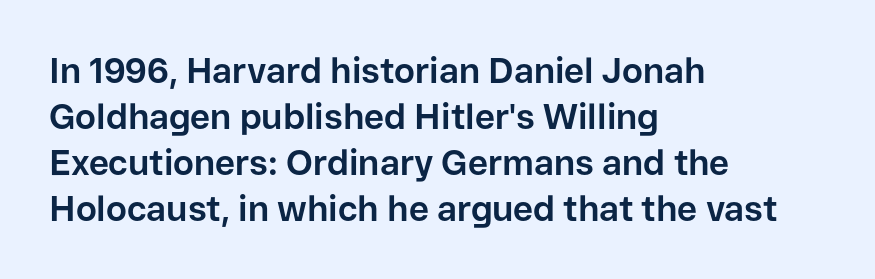
The letters advance in unequal steps, a hallmark of proportional type. Weight: bold. The area under the type is left untouched. Every stem runs plumb, perpendicular to the baseline. A typesetter would call this zero additional tracking.
